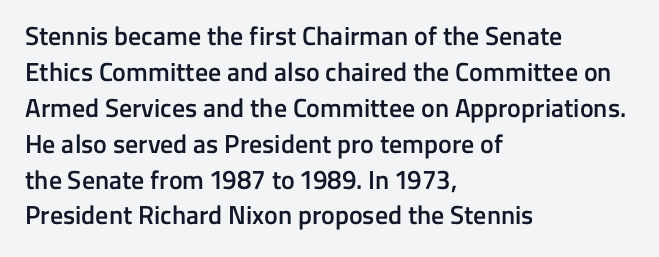
The image shows 26 px text type, upright; set left-aligned, normal line spacing (1.38x), normal letter spacing, not underlined.
